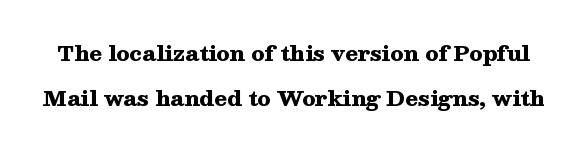
{"italic": "no", "bold": "yes", "underline": "no", "line_spacing": "loose", "line_spacing_ratio": 2.13, "letter_spacing": "normal", "letter_spacing_em": 0.0, "glyph_px": 21}
